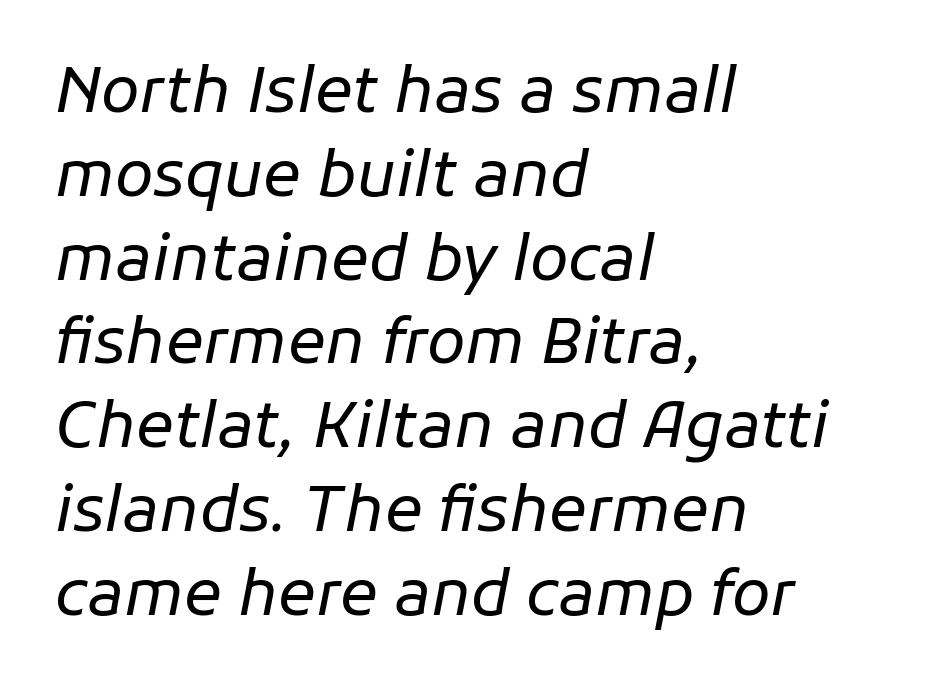
Is the stroke heavy? The answer is a plain regular-or-lighter. Each line starts at the same left margin while the right side varies. In terms of leading, this rendering sits right in the middle. These lines are rendered in a variable-pitch font. The letters are slanted; this is an italic face.
